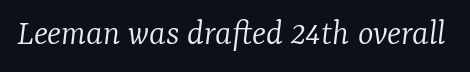
Q: Is the text bold? A: No.
Q: Is the text italic (slanted)? A: Yes, it leans right by about 7 degrees.
Q: Is the typeface a serif or a sans-serif typeface? A: Serif.
Q: Is the text underlined? A: No.
Q: Is the spacing between letters normal or unusually wide? A: Normal.
Q: Width (condensed, normal, or wide)? A: Normal.
Q: Stroke contrast? A: Low.
Q: x-height? A: Medium.
Q: Monospaced? A: No.
